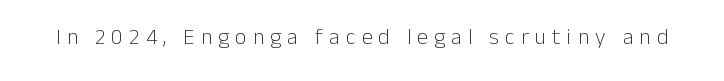
Short note: letters widely spaced. Does the lettering tilt? It doesn't — this is upright. The words here are not underlined. Weight: not bold — regular or lighter.
